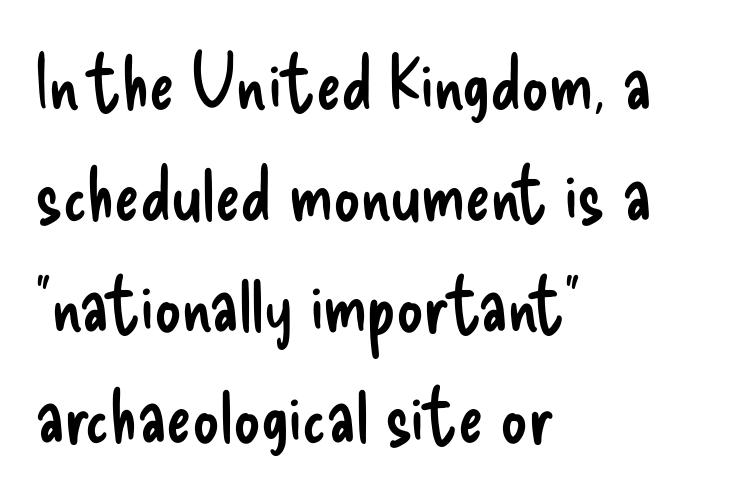
Q: Is the text bold? A: No.
Q: Is the text italic (slanted)? A: No, it is upright.
Q: Is the typeface a serif or a sans-serif typeface? A: Sans-serif.
Q: Is the text underlined? A: No.
Q: How is the paragraph aligned? A: Left-aligned.
Q: Is the spacing between letters normal or unusually wide? A: Normal.
Q: Is the spacing between lines tight, normal or loose? A: Normal.
Q: Width (condensed, normal, or wide)? A: Condensed.
Q: Stroke contrast? A: Low.
Q: x-height? A: Small.
Q: Monospaced? A: No.
